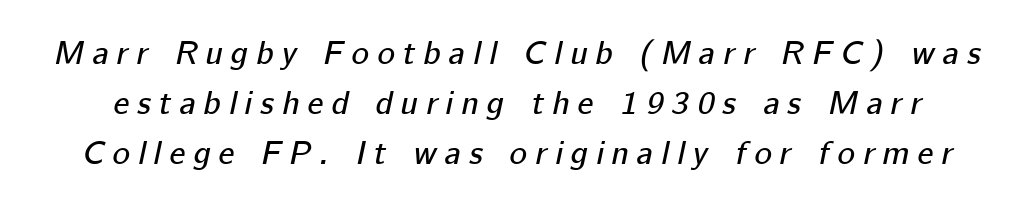
Q: Is the text italic (slanted)? A: Yes, it leans right by about 12 degrees.
Q: Is the text underlined? A: No.
Q: Is the spacing between letters normal or unusually wide? A: Unusually wide.
Q: Is the spacing between lines tight, normal or loose? A: Normal.
Q: Width (condensed, normal, or wide)? A: Normal.
Q: Stroke contrast? A: Low.
Q: x-height? A: Medium.
Q: Monospaced? A: No.
